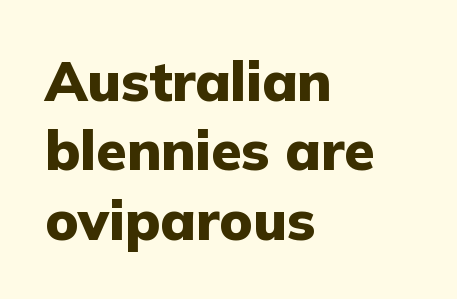
Q: Is the text bold? A: Yes.
Q: Is the text italic (slanted)? A: No, it is upright.
Q: Is the typeface a serif or a sans-serif typeface? A: Sans-serif.
Q: Is the text underlined? A: No.
Q: How is the paragraph aligned? A: Left-aligned.
Q: Is the spacing between letters normal or unusually wide? A: Normal.
Q: Is the spacing between lines tight, normal or loose? A: Normal.
Q: Width (condensed, normal, or wide)? A: Normal.
Q: Stroke contrast? A: Low.
Q: x-height? A: Medium.
Q: Monospaced? A: No.
